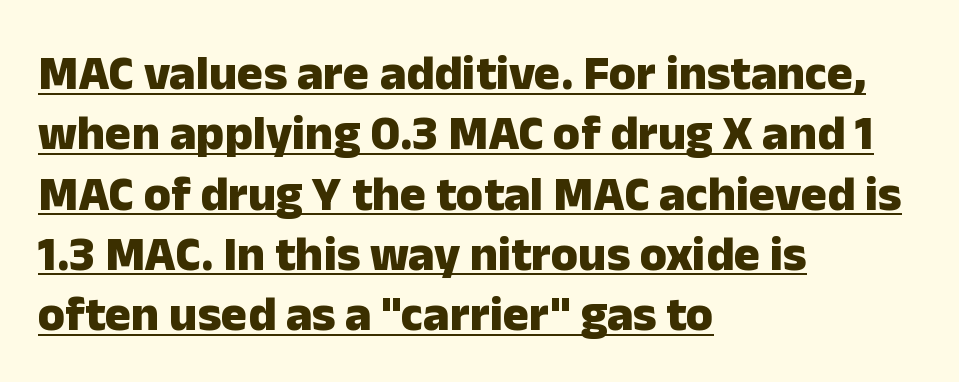
A typographer would call this underscored text. Is this a fixed-width face? No — the glyphs have proportional, varying widths. The rendering anchors every line to the left-hand side. The passage shown has conventional tracking throughout. The passage shown is typeset with a sans-serif family.
